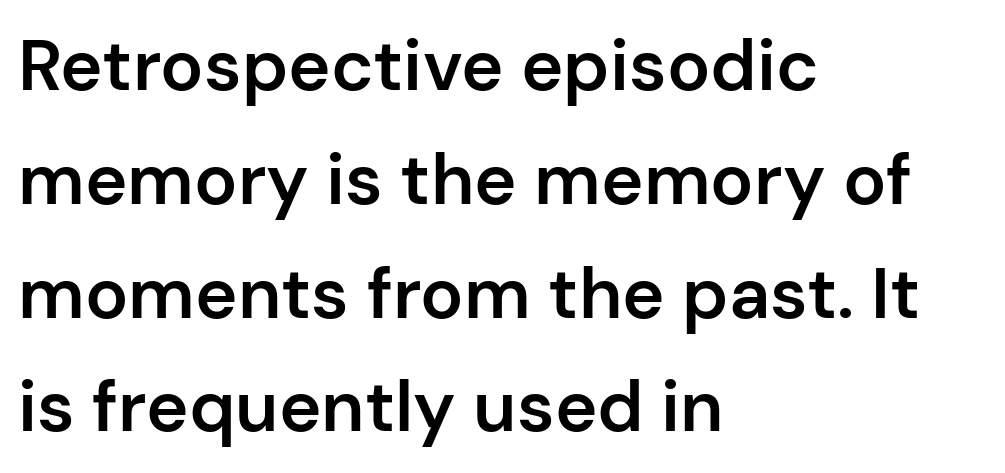
The image shows 72 px semibold sans-serif type, upright; set left-aligned, normal line spacing (1.58x), normal letter spacing, not underlined; low stroke contrast and a medium x-height.
